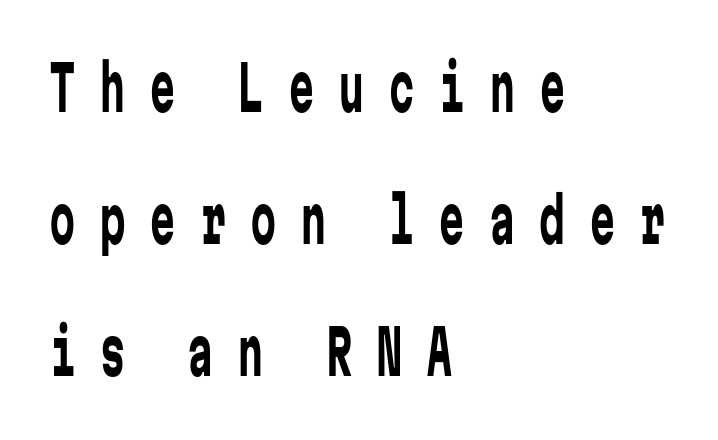
The image shows 62 px regular-weight, condensed sans-serif type, upright, monospaced; set left-aligned, loose line spacing (2.13x), unusually wide letter spacing (+0.41 em), not underlined; low stroke contrast and a medium x-height.
